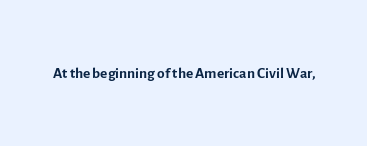
The space directly below the letters is spotless. Quick note: not italic, upright. The line texture is even and compact thanks to regular tracking. These glyphs show unthickened strokes, regular width or finer.
